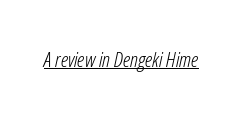
The image shows 21 px text type, italic (leaning right); set normal letter spacing, underlined.
